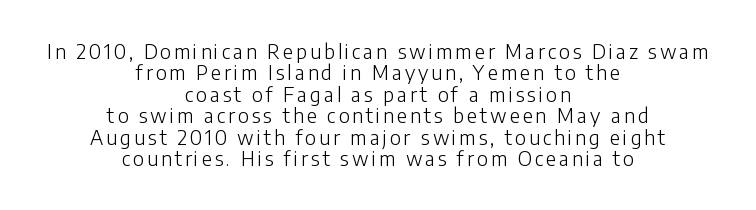
{"italic": "no", "bold": "no", "underline": "no", "align": "center", "line_spacing": "tight", "line_spacing_ratio": 1.07, "glyph_px": 20}
